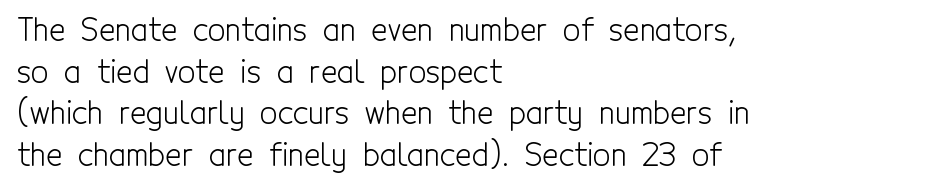
{"serif": "no", "italic": "no", "bold": "no", "weight": "light", "width": "condensed", "x_height": "medium", "monospaced": "no", "underline": "no", "align": "left", "line_spacing": "normal", "line_spacing_ratio": 1.34, "letter_spacing": "normal", "letter_spacing_em": 0.0, "glyph_px": 31}
